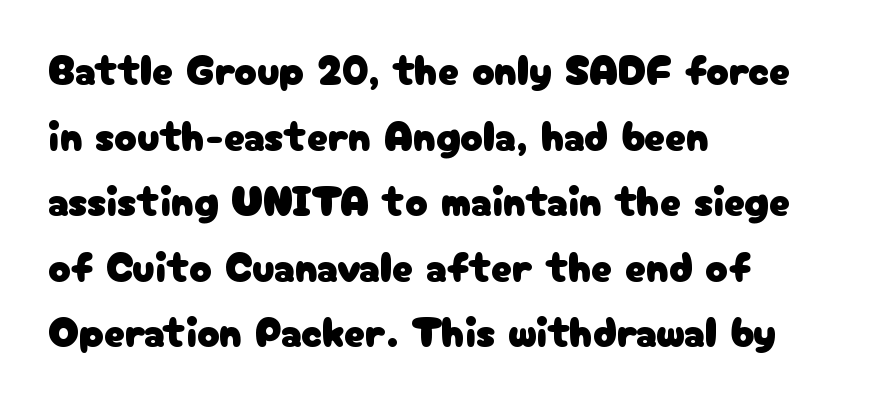
The image shows 42 px sans-serif type, upright; set left-aligned, normal line spacing (1.56x), normal letter spacing, not underlined; low stroke contrast and a medium x-height.
